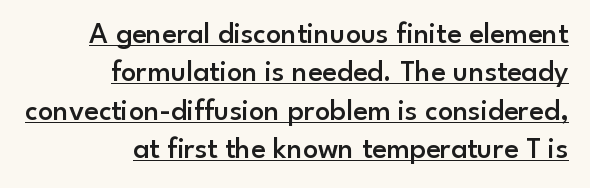
Q: Is the text bold? A: Semi-bold.
Q: Is the text italic (slanted)? A: No, it is upright.
Q: Is the typeface a serif or a sans-serif typeface? A: Sans-serif.
Q: Is the text underlined? A: Yes.
Q: How is the paragraph aligned? A: Right-aligned.
Q: Is the spacing between letters normal or unusually wide? A: Normal.
Q: Is the spacing between lines tight, normal or loose? A: Normal.
Q: Width (condensed, normal, or wide)? A: Normal.
Q: Stroke contrast? A: Low.
Q: x-height? A: Small.
Q: Monospaced? A: No.
